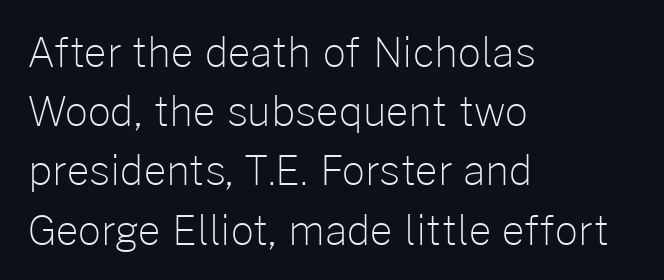
Q: Is the text bold? A: No.
Q: Is the text italic (slanted)? A: No, it is upright.
Q: Is the typeface a serif or a sans-serif typeface? A: Sans-serif.
Q: Is the text underlined? A: No.
Q: How is the paragraph aligned? A: Left-aligned.
Q: Is the spacing between letters normal or unusually wide? A: Normal.
Q: Is the spacing between lines tight, normal or loose? A: Normal.
Q: Width (condensed, normal, or wide)? A: Normal.
Q: Stroke contrast? A: Low.
Q: x-height? A: Medium.
Q: Monospaced? A: No.
